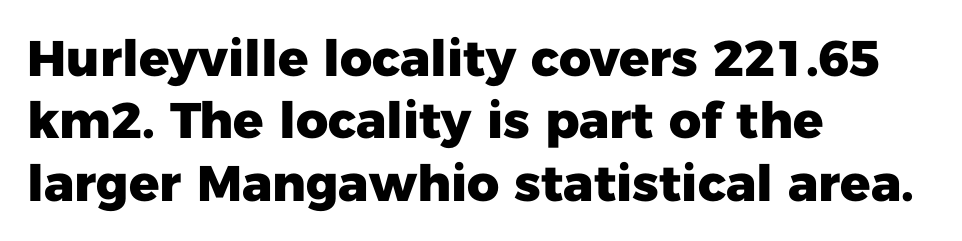
Clear beneath every line of the passage. Horizontal bands of white between lines are of average thickness. Stroke thickness is high; the sample reads as a true bold. There is no visible air inserted between adjacent glyphs. Look at the bottom of the vertical strokes: they stop flat, with no serifs. Rendered with straight, roman letterforms.
